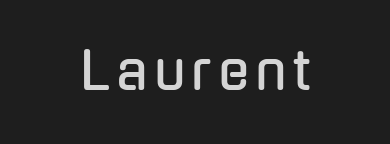
{"serif": "no", "italic": "no", "width": "condensed", "stroke_contrast": "low", "x_height": "medium", "monospaced": "no", "underline": "no", "glyph_px": 51}
